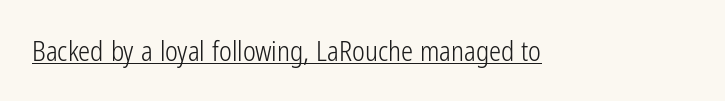
Vertical stems look standard width or narrower in stroke. This sample carries an underscore along the baseline area. Notice how the stems are strictly vertical — no italics here. Spacing between characters is what you'd get straight out of the box.
